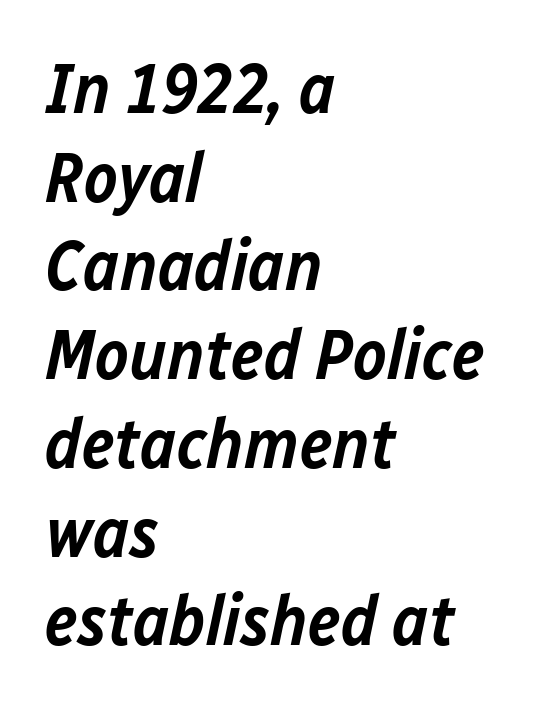
Q: Is the text bold? A: Semi-bold.
Q: Is the text italic (slanted)? A: Yes, it leans right by about 12 degrees.
Q: Is the text underlined? A: No.
Q: How is the paragraph aligned? A: Left-aligned.
Q: Is the spacing between letters normal or unusually wide? A: Normal.
Q: Is the spacing between lines tight, normal or loose? A: Normal.
Q: Width (condensed, normal, or wide)? A: Normal.
Q: Stroke contrast? A: Low.
Q: x-height? A: Medium.
Q: Monospaced? A: No.
